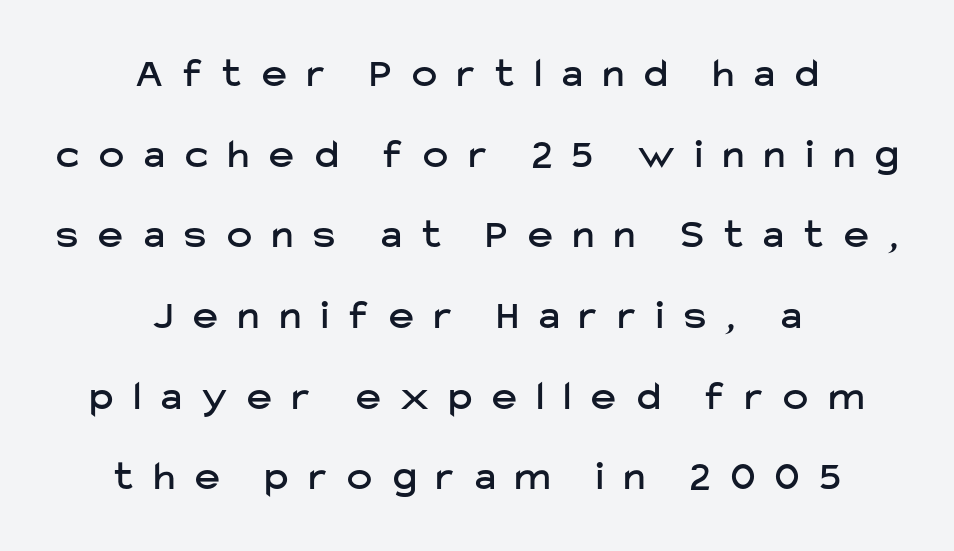
{"serif": "no", "italic": "no", "width": "normal", "stroke_contrast": "low", "x_height": "medium", "monospaced": "no", "underline": "no", "align": "center", "line_spacing": "loose", "line_spacing_ratio": 1.92, "letter_spacing": "wide", "letter_spacing_em": 0.49, "glyph_px": 42}
